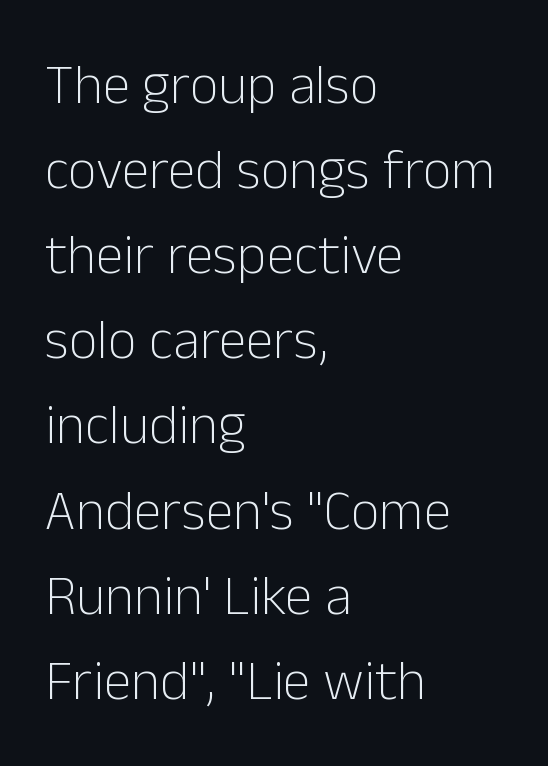
The image shows 56 px light sans-serif type, upright; set left-aligned, normal line spacing (1.52x), normal letter spacing, not underlined; low stroke contrast and a medium x-height.
